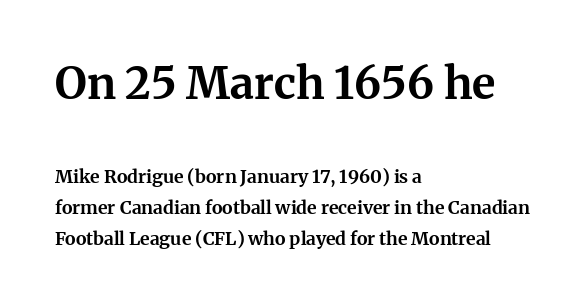
Q: Is the text bold? A: Yes.
Q: Is the text italic (slanted)? A: No, it is upright.
Q: Is the typeface a serif or a sans-serif typeface? A: Serif.
Q: Is the text underlined? A: No.
Q: How is the paragraph aligned? A: Left-aligned.
Q: Is the spacing between letters normal or unusually wide? A: Normal.
Q: Which block of text is set in a larger size, the first (top) or the second (bottom)? A: The first (top) one.
Q: Width (condensed, normal, or wide)? A: Normal.
Q: Stroke contrast? A: Medium.
Q: x-height? A: Medium.
Q: Monospaced? A: No.
